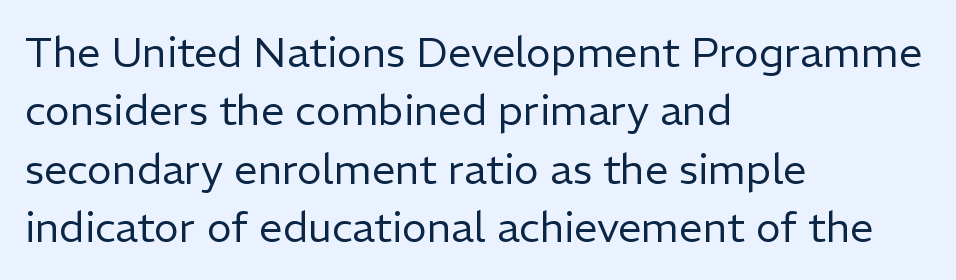
All the whitespace from short lines collects on the right. Observe the ordinary spacing: letters are neighbours, not strangers. Baseline-to-baseline distance is the conventional proportion of letter height. The rendering uses natural spacing where letterforms have individual widths.
